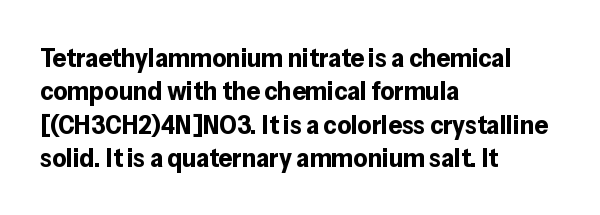
There is no visible air inserted between adjacent glyphs. Compared with a centered layout, this one pins lines to the left instead. The strokes are fattened all the way to bold. A typesetter would mark this as roman, not italic. The words here are not underlined.
